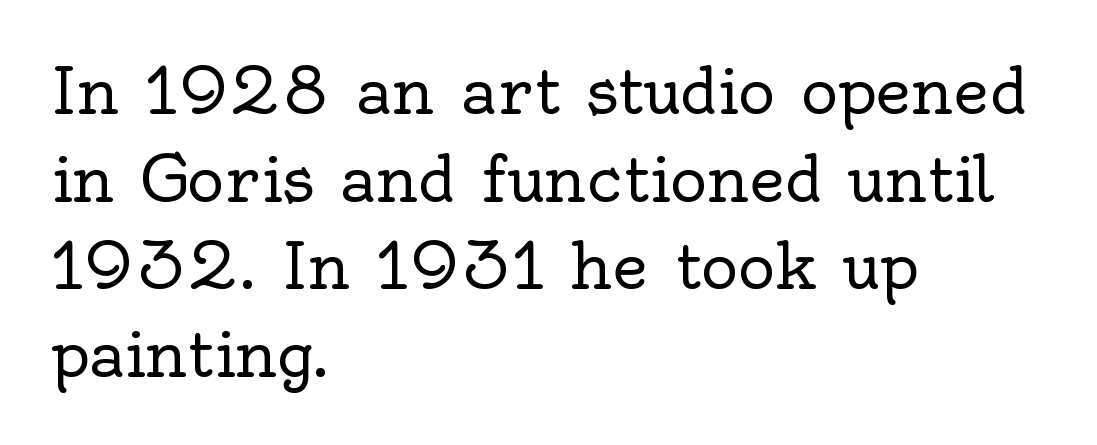
The image shows 63 px regular-weight serif type, upright; set left-aligned, normal line spacing (1.39x), normal letter spacing, not underlined; a small x-height.
